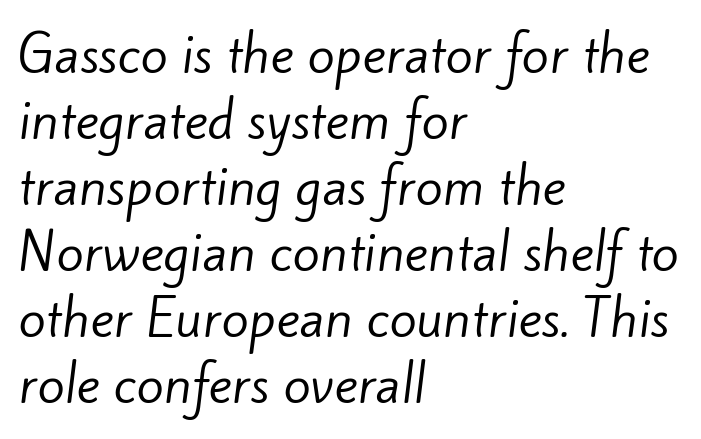
The image shows 50 px regular-weight sans-serif type; set left-aligned, normal line spacing (1.32x), normal letter spacing, not underlined; low stroke contrast and a small x-height.
